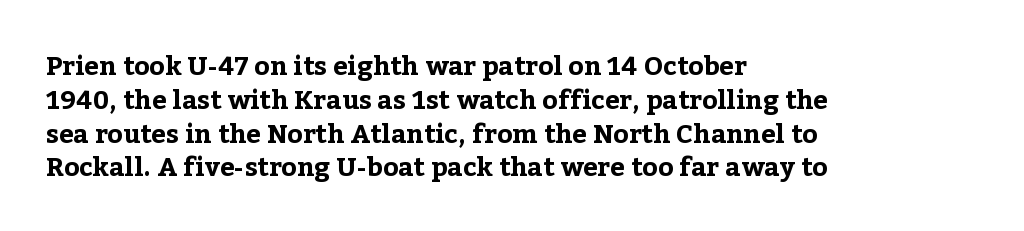
The image shows 26 px bold type, upright; set left-aligned, normal line spacing (1.3x), normal letter spacing, not underlined.
